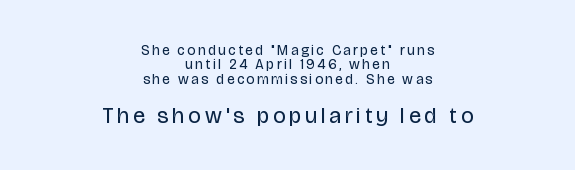
The image shows 22 px text type, upright; set centered, tight line spacing (1.03x), not underlined; the second (bottom) block is 1.57x larger.
